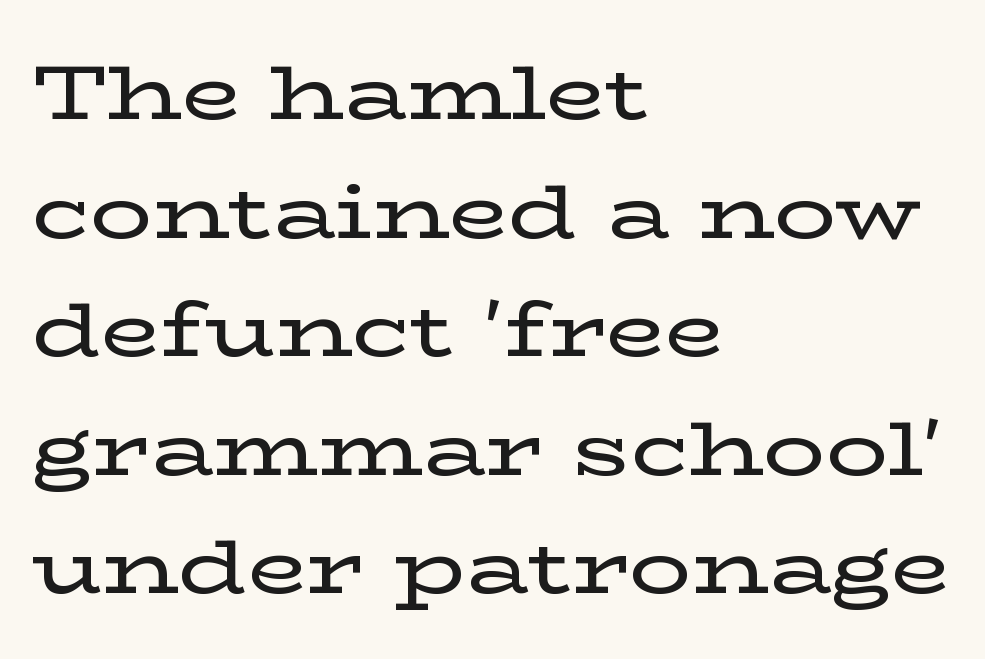
Q: Is the text italic (slanted)? A: No, it is upright.
Q: Is the typeface a serif or a sans-serif typeface? A: Serif.
Q: Is the text underlined? A: No.
Q: How is the paragraph aligned? A: Left-aligned.
Q: Is the spacing between letters normal or unusually wide? A: Normal.
Q: Is the spacing between lines tight, normal or loose? A: Normal.
Q: Width (condensed, normal, or wide)? A: Wide.
Q: Stroke contrast? A: Low.
Q: x-height? A: Medium.
Q: Monospaced? A: No.
